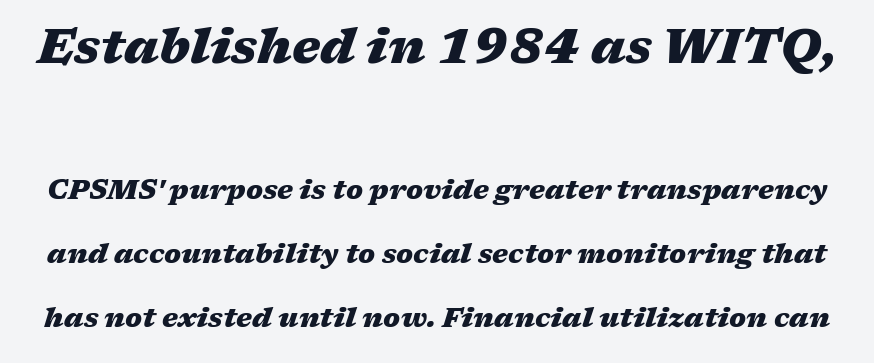
The face used here is proportionally spaced, like ordinary book or web type. The leading is generous, giving the passage an open texture. The face used here has the dense, thick strokes of a bold. A student would notice the top passage is typeset larger than what follows. In terms of letterspacing, this is plain default setting.
